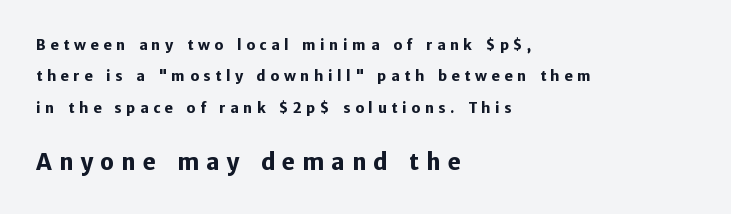
{"italic": "no", "bold": "yes", "underline": "no", "align": "left", "line_spacing": "loose", "line_spacing_ratio": 2.25, "letter_spacing": "wide", "letter_spacing_em": 0.32, "larger_block": "second", "size_ratio": 1.57, "glyph_px": 22}
